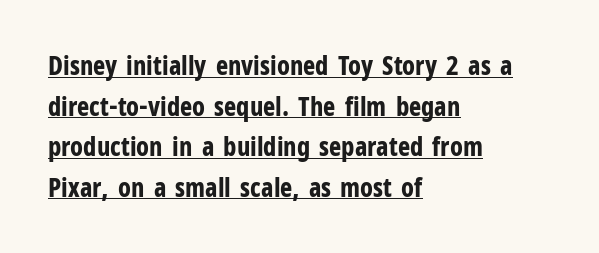
{"italic": "no", "bold": "yes", "underline": "yes", "align": "left", "line_spacing": "normal", "line_spacing_ratio": 1.56, "letter_spacing": "normal", "letter_spacing_em": 0.0, "glyph_px": 26}
